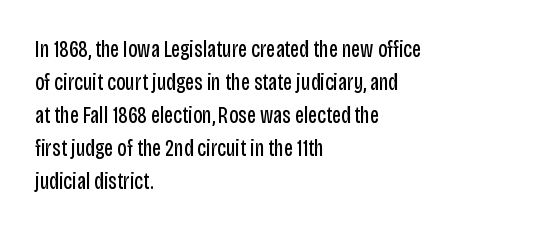
The image shows 23 px text type, upright; set left-aligned, normal line spacing (1.43x), normal letter spacing, not underlined.
